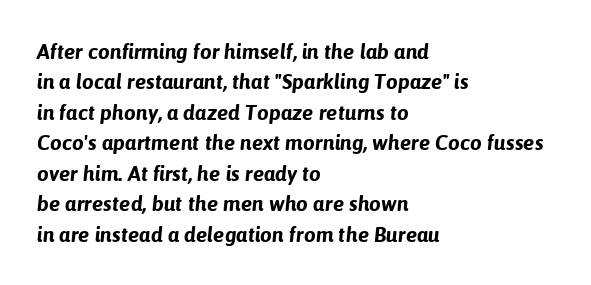
Q: Is the text bold? A: Yes.
Q: Is the text italic (slanted)? A: Yes, it leans right by about 6 degrees.
Q: Is the text underlined? A: No.
Q: How is the paragraph aligned? A: Left-aligned.
Q: Is the spacing between letters normal or unusually wide? A: Normal.
Q: Is the spacing between lines tight, normal or loose? A: Normal.
